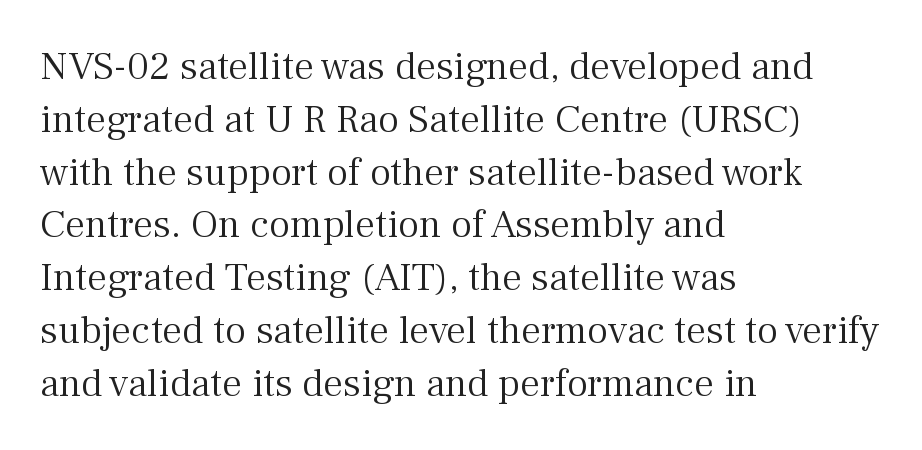
The image shows 40 px light serif type, upright; set left-aligned, normal line spacing (1.32x), normal letter spacing, not underlined; medium stroke contrast and a medium x-height.
